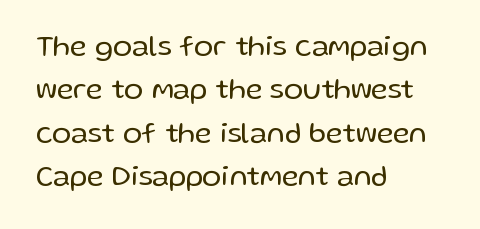
Q: Is the text bold? A: No.
Q: Is the text italic (slanted)? A: No, it is upright.
Q: Is the typeface a serif or a sans-serif typeface? A: Sans-serif.
Q: Is the text underlined? A: No.
Q: How is the paragraph aligned? A: Left-aligned.
Q: Is the spacing between letters normal or unusually wide? A: Normal.
Q: Is the spacing between lines tight, normal or loose? A: Normal.
Q: Width (condensed, normal, or wide)? A: Normal.
Q: Stroke contrast? A: Low.
Q: x-height? A: Medium.
Q: Monospaced? A: No.
